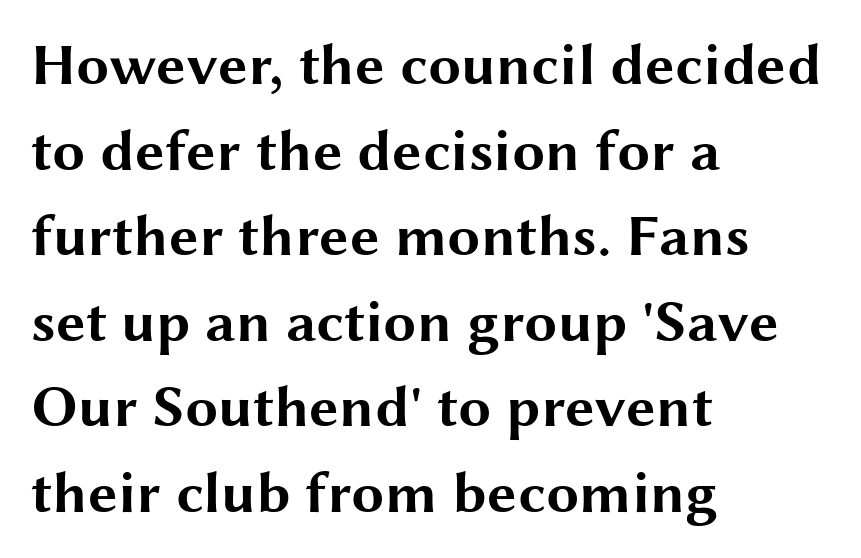
Vertical strokes here are truly vertical. I'd describe the lettering as bold — thick and assertive. The gaps between neighbouring characters are ordinary and unremarkable. Type without underlining. The block of text has a typical density, with ordinary space between rows. The glyphs in this specimen are sans serif.
